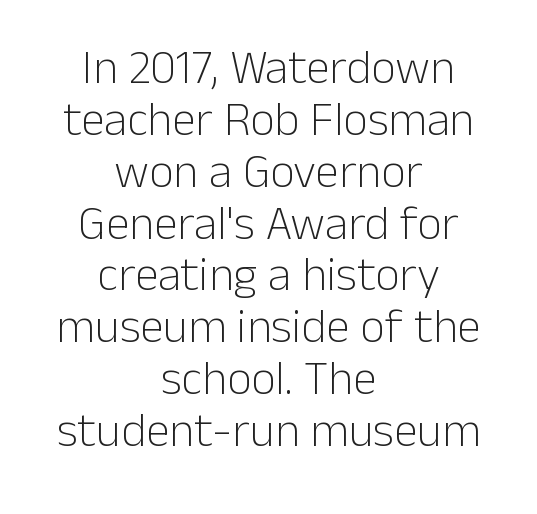
{"serif": "no", "italic": "no", "bold": "no", "weight": "light", "width": "normal", "stroke_contrast": "low", "x_height": "medium", "monospaced": "no", "underline": "no", "align": "center", "line_spacing": "tight", "line_spacing_ratio": 1.08, "letter_spacing": "normal", "letter_spacing_em": 0.0, "glyph_px": 48}
